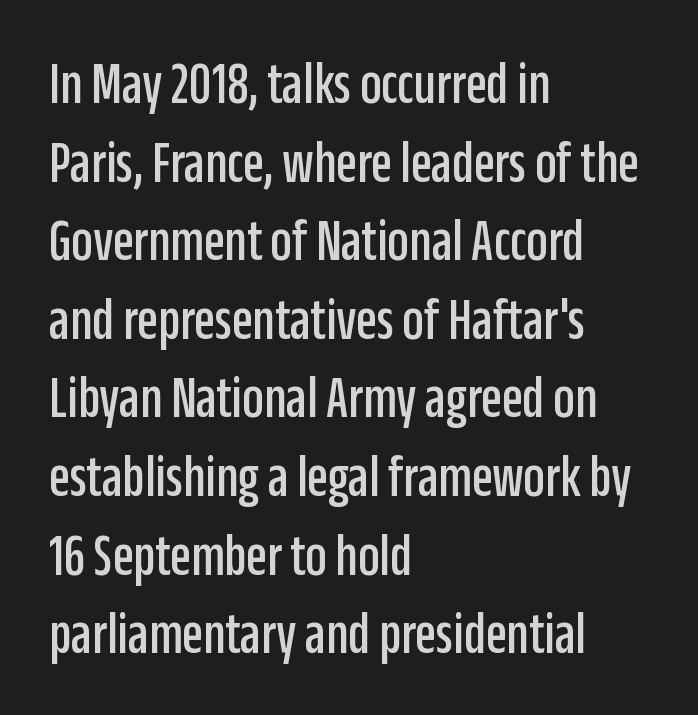
{"serif": "no", "italic": "no", "width": "condensed", "stroke_contrast": "low", "x_height": "large", "monospaced": "no", "underline": "no", "align": "left", "line_spacing": "normal", "line_spacing_ratio": 1.31, "letter_spacing": "normal", "letter_spacing_em": 0.0, "glyph_px": 60}
